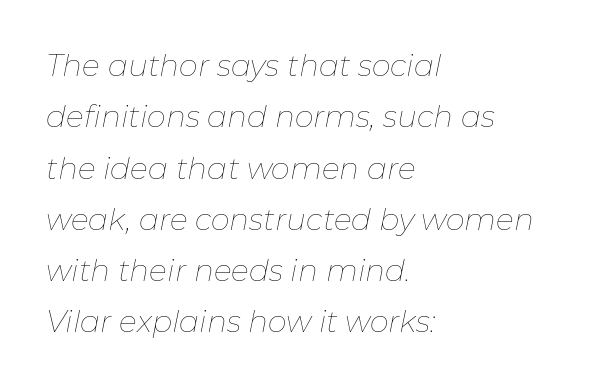
Q: Is the text bold? A: No.
Q: Is the text italic (slanted)? A: Yes, it leans right by about 11 degrees.
Q: Is the text underlined? A: No.
Q: How is the paragraph aligned? A: Left-aligned.
Q: Is the spacing between letters normal or unusually wide? A: Normal.
Q: Width (condensed, normal, or wide)? A: Normal.
Q: Stroke contrast? A: Low.
Q: x-height? A: Medium.
Q: Monospaced? A: No.
